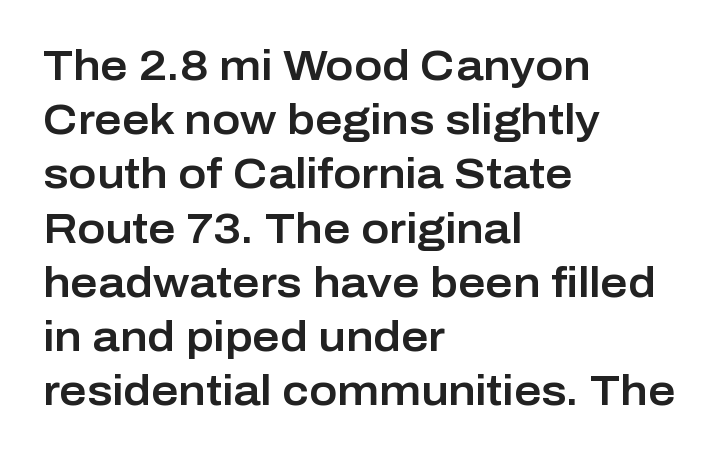
The image shows 42 px sans-serif type, upright; set left-aligned, normal line spacing (1.29x), normal letter spacing, not underlined; low stroke contrast and a medium x-height.
